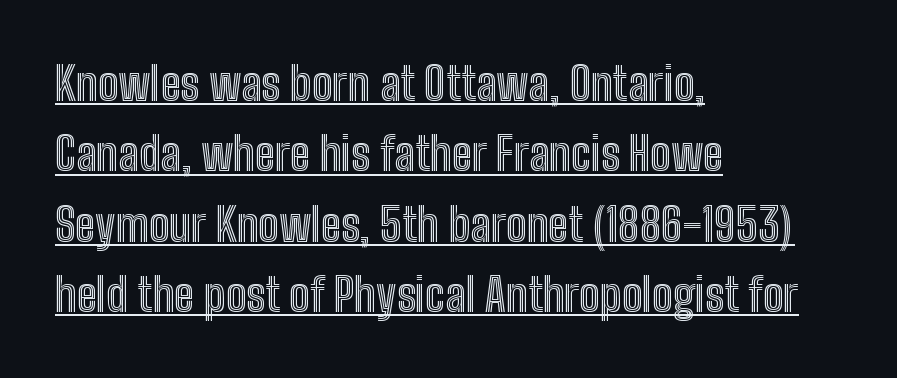
The image shows 46 px condensed type, upright; set left-aligned, normal line spacing (1.53x), normal letter spacing, underlined; a medium x-height.
